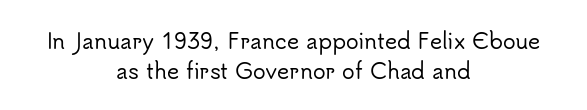
{"italic": "no", "underline": "no", "align": "center", "line_spacing": "normal", "line_spacing_ratio": 1.42, "letter_spacing": "normal", "letter_spacing_em": 0.0, "glyph_px": 21}
